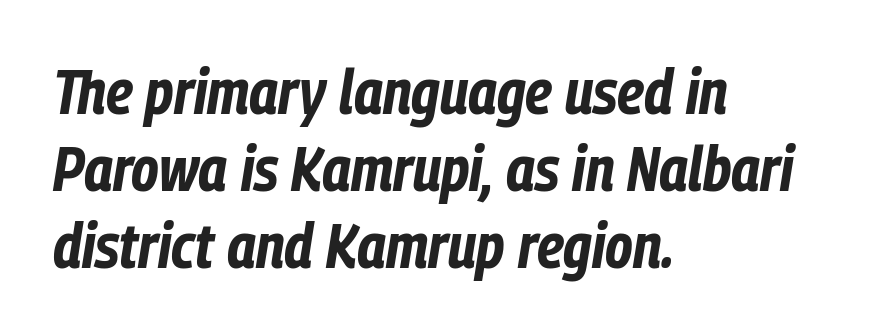
The line texture is even and compact thanks to regular tracking. These words are printed bold, with thick strokes throughout. Looks like regular typesetting: each glyph gets only the width it needs. Beneath every word, the page is bare.
